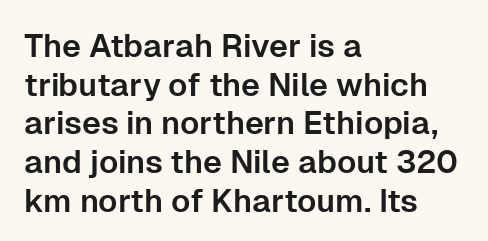
Q: Is the text italic (slanted)? A: No, it is upright.
Q: Is the typeface a serif or a sans-serif typeface? A: Sans-serif.
Q: Is the text underlined? A: No.
Q: How is the paragraph aligned? A: Left-aligned.
Q: Is the spacing between letters normal or unusually wide? A: Normal.
Q: Width (condensed, normal, or wide)? A: Normal.
Q: Stroke contrast? A: Low.
Q: x-height? A: Medium.
Q: Monospaced? A: No.
